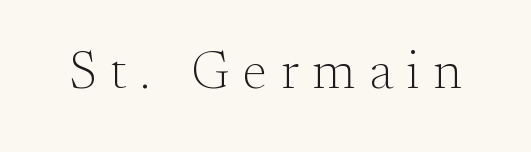
Q: Is the text bold? A: No.
Q: Is the text italic (slanted)? A: No, it is upright.
Q: Is the typeface a serif or a sans-serif typeface? A: Serif.
Q: Is the text underlined? A: No.
Q: Is the spacing between letters normal or unusually wide? A: Unusually wide.
Q: Width (condensed, normal, or wide)? A: Normal.
Q: Stroke contrast? A: Medium.
Q: x-height? A: Small.
Q: Monospaced? A: No.
